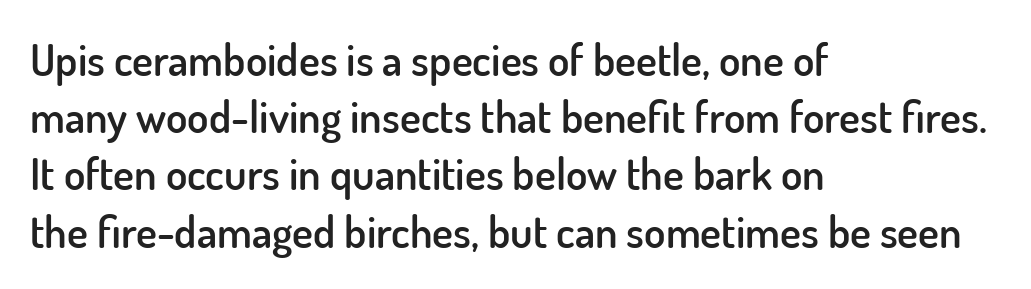
The image shows 44 px semibold sans-serif type, upright; set left-aligned, normal line spacing (1.3x), normal letter spacing, not underlined; low stroke contrast and a small x-height.
